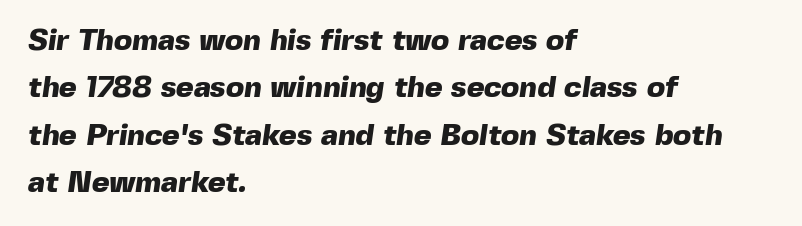
Q: Is the text bold? A: Yes.
Q: Is the typeface a serif or a sans-serif typeface? A: Sans-serif.
Q: Is the text underlined? A: No.
Q: How is the paragraph aligned? A: Left-aligned.
Q: Is the spacing between letters normal or unusually wide? A: Normal.
Q: Is the spacing between lines tight, normal or loose? A: Normal.
Q: Width (condensed, normal, or wide)? A: Normal.
Q: x-height? A: Medium.
Q: Monospaced? A: No.
